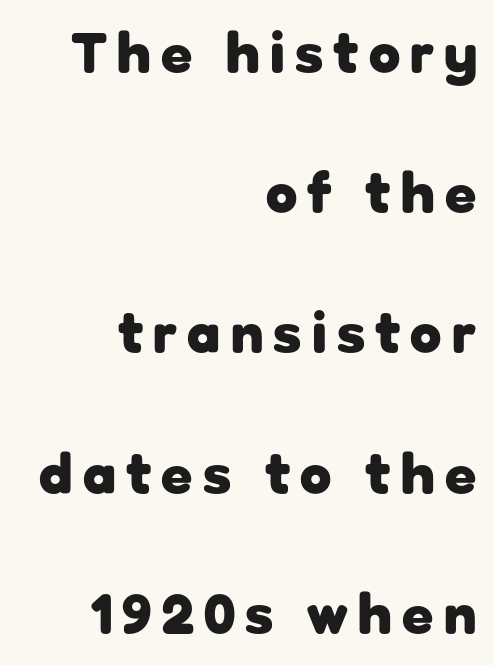
Q: Is the text bold? A: Yes.
Q: Is the text italic (slanted)? A: No, it is upright.
Q: Is the typeface a serif or a sans-serif typeface? A: Sans-serif.
Q: Is the text underlined? A: No.
Q: How is the paragraph aligned? A: Right-aligned.
Q: Is the spacing between lines tight, normal or loose? A: Loose.
Q: Width (condensed, normal, or wide)? A: Normal.
Q: Stroke contrast? A: Low.
Q: x-height? A: Medium.
Q: Monospaced? A: No.
